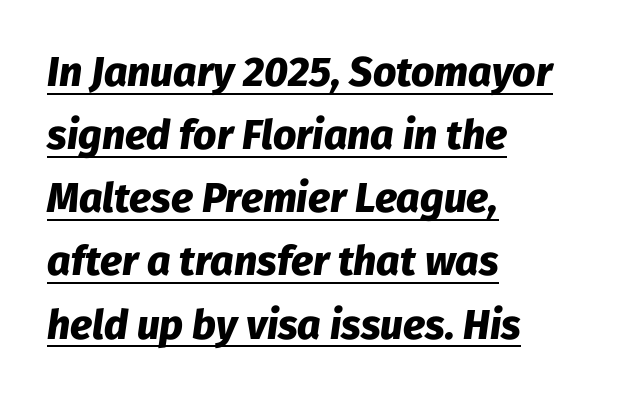
{"italic": "yes", "lean": "right", "slant_degrees": 8, "bold": "yes", "weight": "heavy", "width": "normal", "stroke_contrast": "low", "x_height": "medium", "monospaced": "no", "underline": "yes", "align": "left", "line_spacing": "normal", "line_spacing_ratio": 1.54, "letter_spacing": "normal", "letter_spacing_em": 0.0, "glyph_px": 41}
